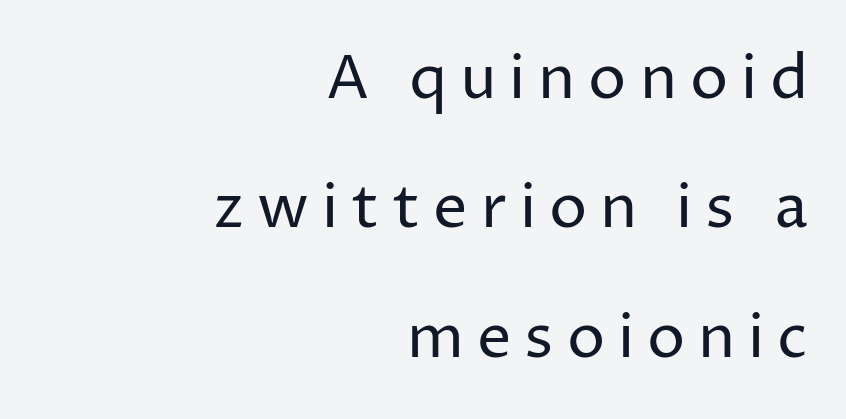
The image shows 61 px regular-weight sans-serif type, upright; set right-aligned, loose line spacing (2.12x), unusually wide letter spacing (+0.21 em), not underlined; low stroke contrast and a medium x-height.
